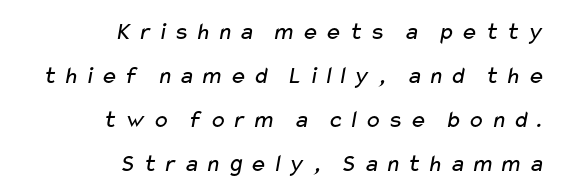
Q: Is the text bold? A: No.
Q: Is the text underlined? A: No.
Q: How is the paragraph aligned? A: Right-aligned.
Q: Is the spacing between letters normal or unusually wide? A: Unusually wide.
